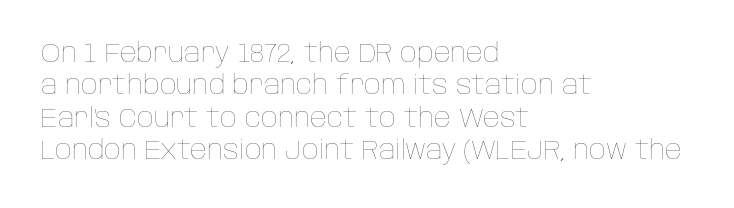
Line spacing here is normal. Nobody touched the tracking dial on this one. Quick note: underline off. Designer's note — italics off, roman on. The lines are quadded left.
